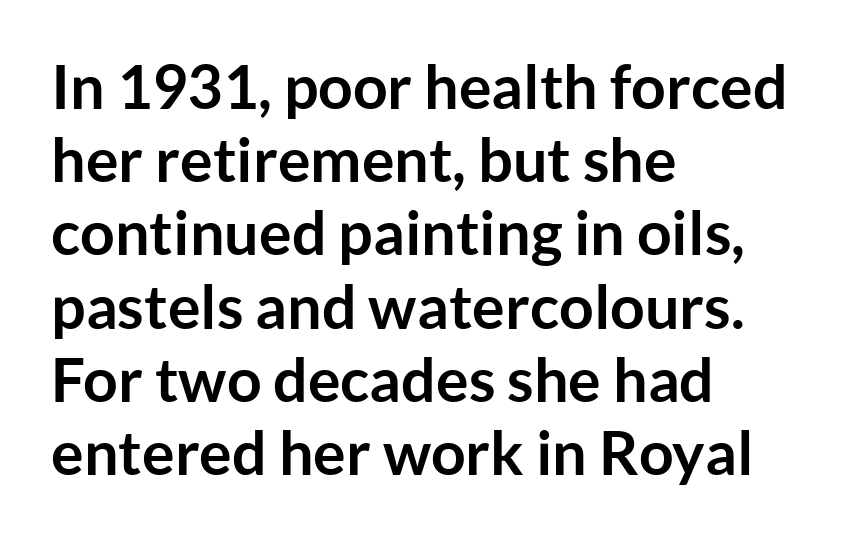
Q: Is the text bold? A: Yes.
Q: Is the text italic (slanted)? A: No, it is upright.
Q: Is the typeface a serif or a sans-serif typeface? A: Sans-serif.
Q: Is the text underlined? A: No.
Q: How is the paragraph aligned? A: Left-aligned.
Q: Is the spacing between letters normal or unusually wide? A: Normal.
Q: Width (condensed, normal, or wide)? A: Normal.
Q: Stroke contrast? A: Low.
Q: x-height? A: Medium.
Q: Monospaced? A: No.
